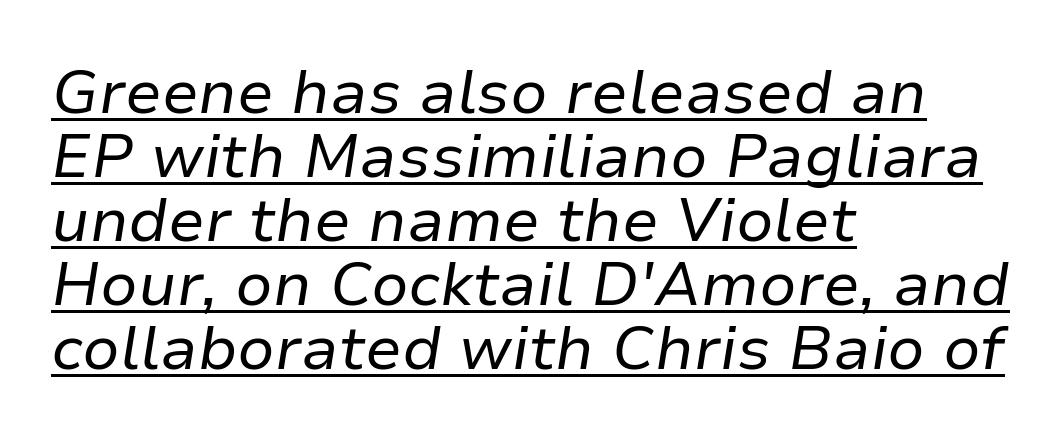
{"italic": "yes", "lean": "right", "slant_degrees": 9, "bold": "no", "weight": "regular", "width": "normal", "stroke_contrast": "low", "x_height": "medium", "monospaced": "no", "underline": "yes", "align": "left", "line_spacing": "tight", "line_spacing_ratio": 1.05, "letter_spacing": "normal", "letter_spacing_em": 0.0, "glyph_px": 61}
